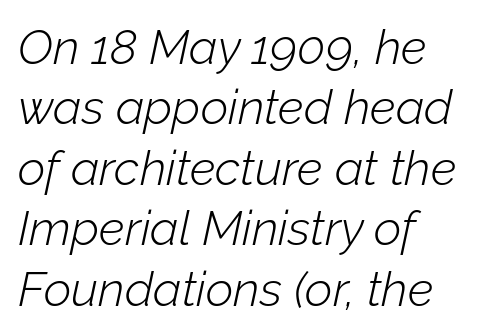
Q: Is the text bold? A: No.
Q: Is the text italic (slanted)? A: Yes, it leans right by about 12 degrees.
Q: Is the text underlined? A: No.
Q: How is the paragraph aligned? A: Left-aligned.
Q: Is the spacing between letters normal or unusually wide? A: Normal.
Q: Is the spacing between lines tight, normal or loose? A: Normal.
Q: Width (condensed, normal, or wide)? A: Normal.
Q: Stroke contrast? A: Low.
Q: x-height? A: Medium.
Q: Monospaced? A: No.
